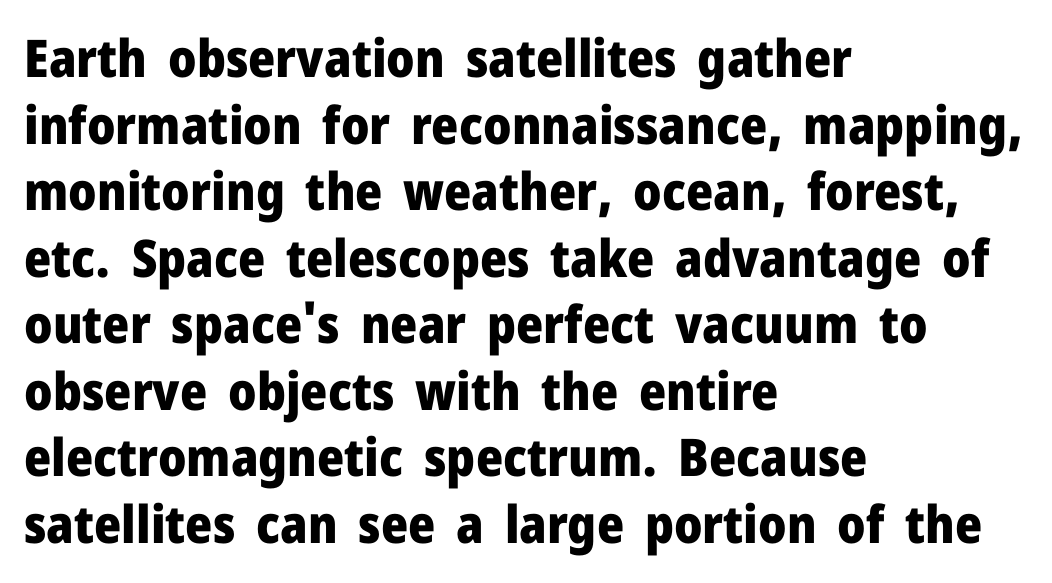
Nobody drew a line under any word here. How are the letters spaced? Ordinarily, with no added tracking. These lines carry a lot of weight — the face is fully bold. A roman cut, with each character standing at attention. Line starts are locked; line ends wander.
